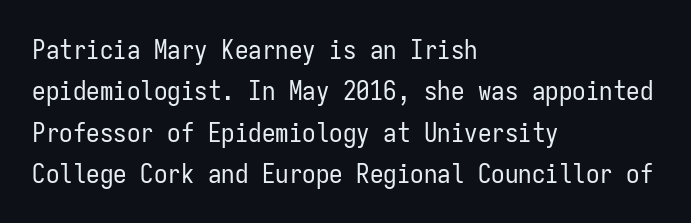
The image shows 27 px text type, upright; set left-aligned, normal line spacing (1.53x), normal letter spacing, not underlined.
